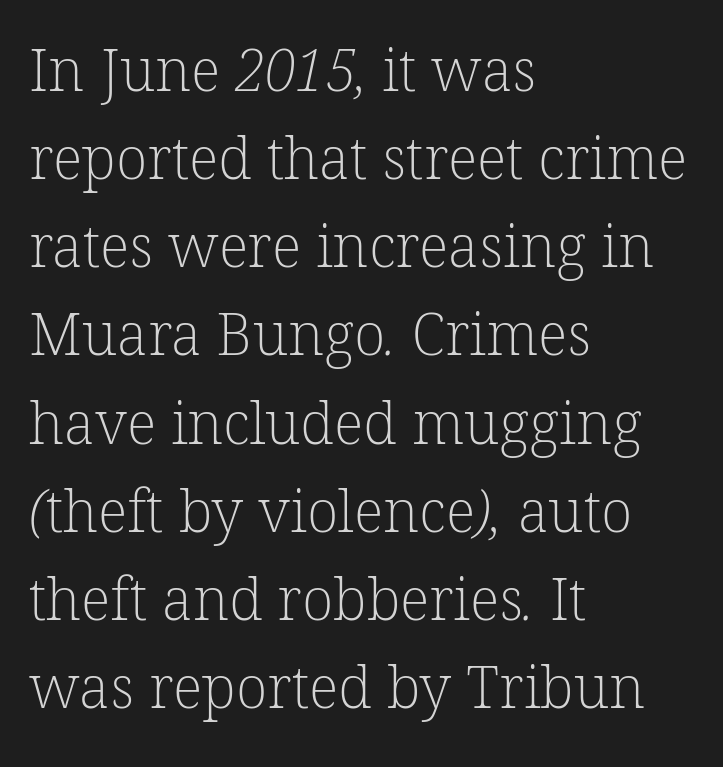
The image shows 58 px light serif type; set left-aligned, normal line spacing (1.52x), normal letter spacing, not underlined; low stroke contrast and a medium x-height.
